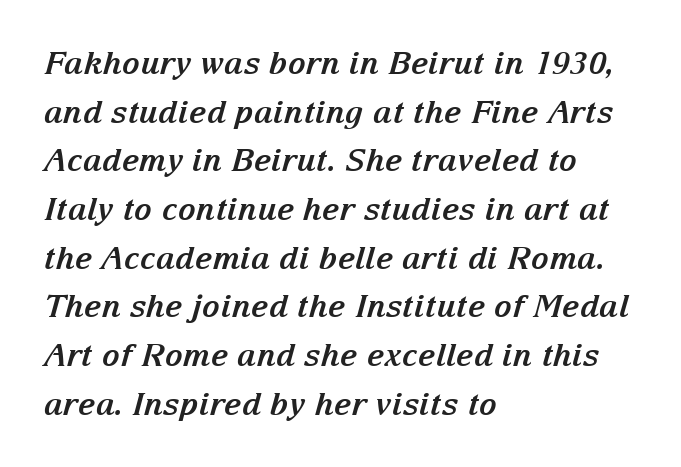
{"serif": "yes", "italic": "yes", "lean": "right", "slant_degrees": 15, "bold": "yes", "weight": "bold", "width": "normal", "stroke_contrast": "medium", "x_height": "medium", "monospaced": "no", "underline": "no", "align": "left", "line_spacing": "normal", "line_spacing_ratio": 1.57, "letter_spacing": "normal", "letter_spacing_em": 0.0, "glyph_px": 31}
